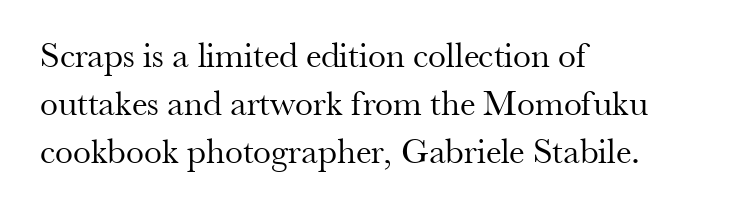
The image shows 36 px regular-weight serif type, upright; set left-aligned, normal line spacing (1.33x), normal letter spacing, not underlined; medium stroke contrast and a small x-height.
